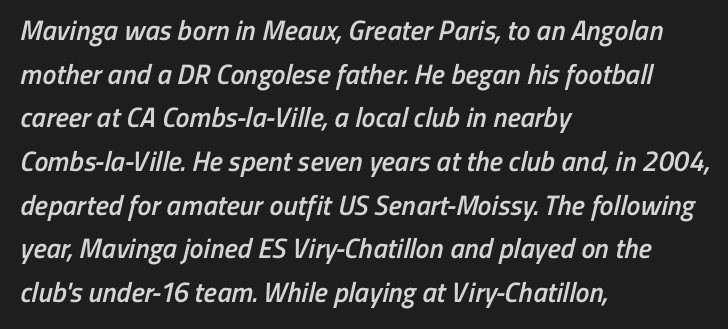
{"serif": "no", "bold": "semi", "weight": "semibold", "width": "condensed", "stroke_contrast": "low", "x_height": "medium", "monospaced": "no", "underline": "no", "align": "left", "line_spacing": "normal", "line_spacing_ratio": 1.56, "letter_spacing": "normal", "letter_spacing_em": 0.0, "glyph_px": 28}
